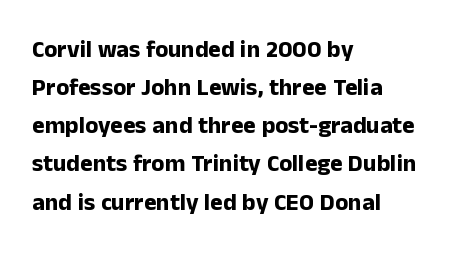
{"italic": "no", "bold": "yes", "underline": "no", "align": "left", "line_spacing": "normal", "line_spacing_ratio": 1.59, "letter_spacing": "normal", "letter_spacing_em": 0.0, "glyph_px": 24}
